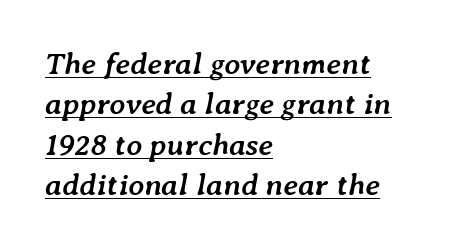
{"italic": "yes", "lean": "right", "slant_degrees": 7, "bold": "yes", "weight": "semibold", "width": "normal", "stroke_contrast": "low", "x_height": "medium", "monospaced": "no", "underline": "yes", "align": "left", "line_spacing": "normal", "line_spacing_ratio": 1.3, "letter_spacing": "normal", "letter_spacing_em": 0.0, "glyph_px": 31}
